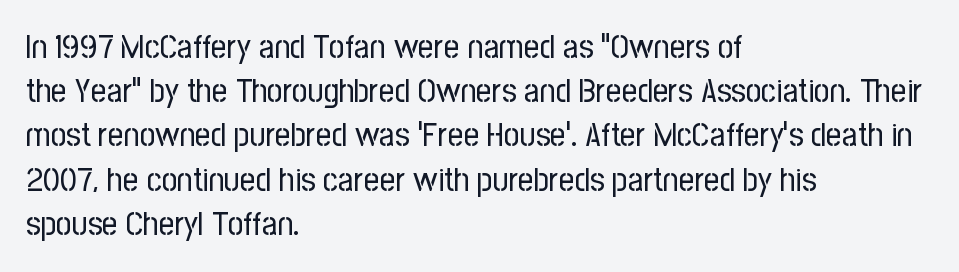
You can tell from the bare stems that sans-serif type was used. The zone under the glyphs is completely vacant. Whoever set this chose a conventional vertical rhythm. The strokes carry an ordinary text weight at most. Standard letterfit; no display-style spreading of the glyphs. These lines stack with their left ends in a neat column.
